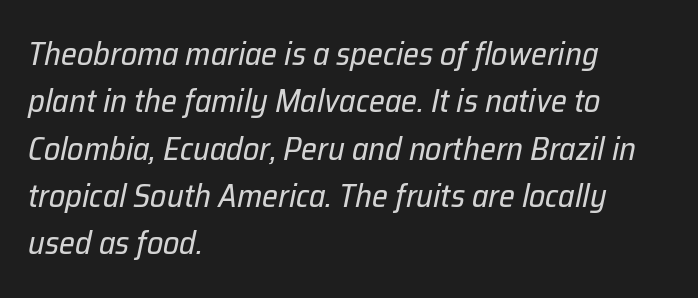
The image shows 32 px regular-weight type, italic (leaning right); set left-aligned, normal line spacing (1.48x), normal letter spacing, not underlined; low stroke contrast and a medium x-height.
